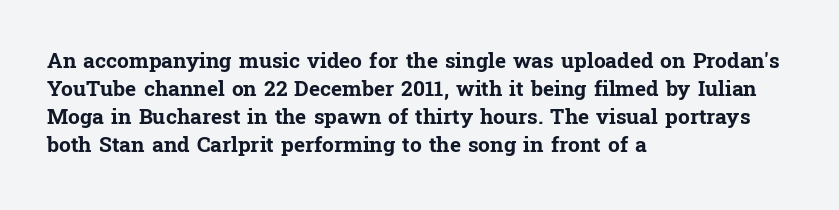
The image shows 21 px bold type, upright; set left-aligned, normal line spacing (1.33x), normal letter spacing, not underlined.
